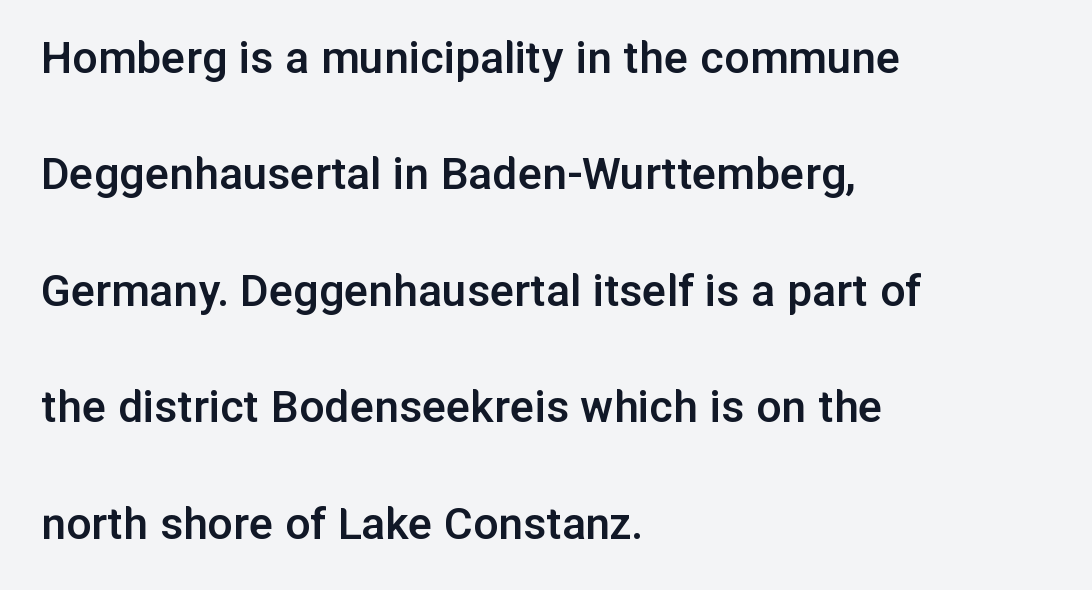
{"serif": "no", "italic": "no", "bold": "semi", "weight": "semibold", "width": "normal", "stroke_contrast": "low", "x_height": "medium", "monospaced": "no", "underline": "no", "align": "left", "line_spacing": "loose", "line_spacing_ratio": 2.33, "letter_spacing": "normal", "letter_spacing_em": 0.0, "glyph_px": 50}
